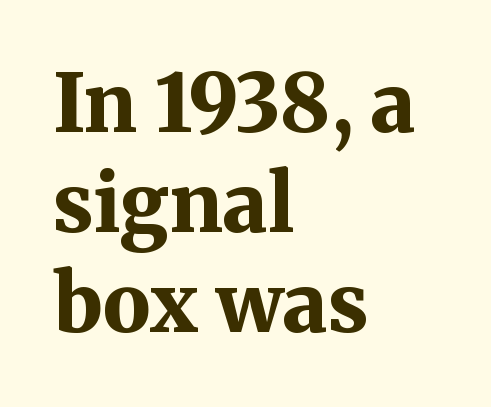
Q: Is the text bold? A: Yes.
Q: Is the text italic (slanted)? A: No, it is upright.
Q: Is the typeface a serif or a sans-serif typeface? A: Serif.
Q: Is the text underlined? A: No.
Q: How is the paragraph aligned? A: Left-aligned.
Q: Is the spacing between letters normal or unusually wide? A: Normal.
Q: Is the spacing between lines tight, normal or loose? A: Normal.
Q: Width (condensed, normal, or wide)? A: Normal.
Q: Stroke contrast? A: Medium.
Q: x-height? A: Medium.
Q: Monospaced? A: No.
